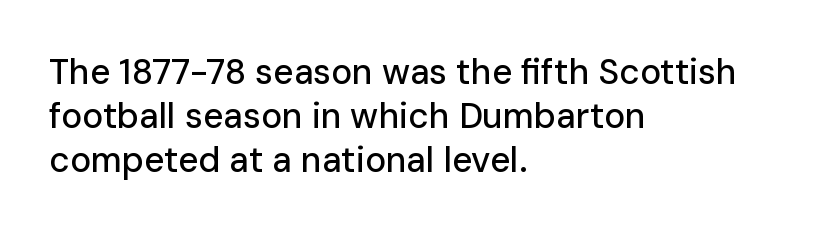
A sans-serif font was chosen for this passage. Unlike italic type, these characters show no tilt at all. Glance below the letters and you will spot only blank space. Compared with typical body copy, the letter spacing here is the same. The lines sit at an ordinary, default distance from one another. Do the characters align in a grid? No, the font is proportional.
